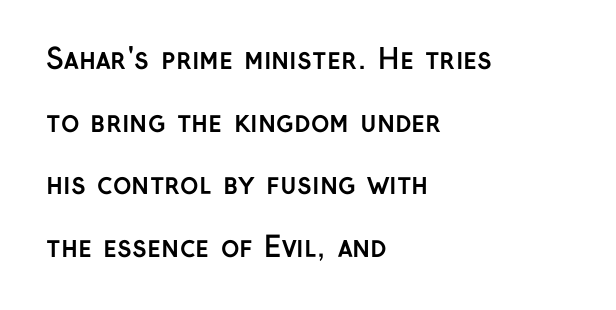
The image shows 28 px semibold sans-serif type, upright; set left-aligned, loose line spacing (2.24x), normal letter spacing, not underlined; low stroke contrast and a medium x-height.
